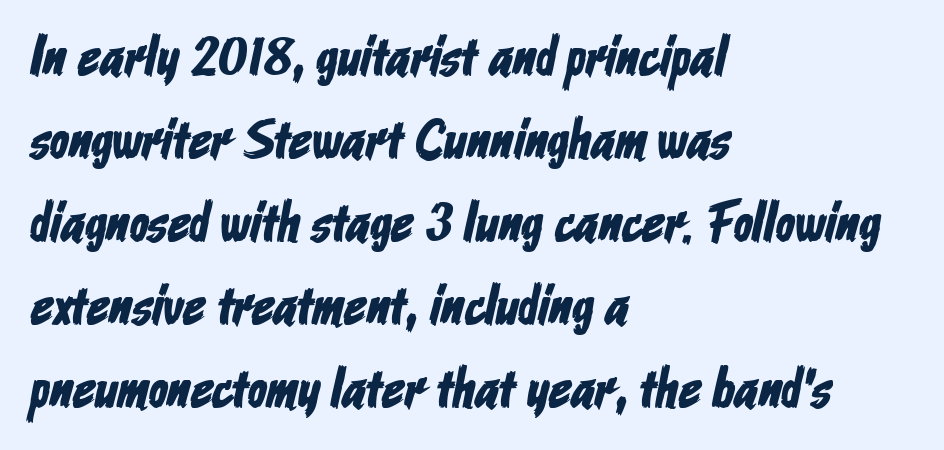
Does the copy run flush right? No — it runs flush left. Students, note that the glyphs here touch the page at normal intervals. Has an underline been added? It has not. Spacing verdict: proportional, widths tailored to each character. Check where the strokes stop: nothing finishes them off — pure sans.
